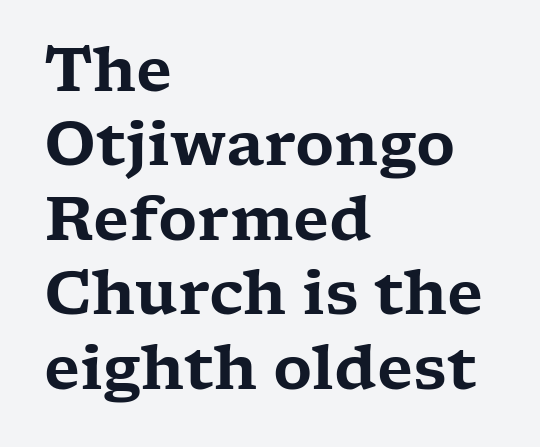
The passage shown is typed in a proportional face where columns would drift. Old-style or modern, the face here clearly has serifs. There is no visible air inserted between adjacent glyphs. Anything drawn beneath the words? Only blank space. Ordinary non-slanted type is in use. The text block is weighted toward the left margin, trailing off unevenly rightward.
